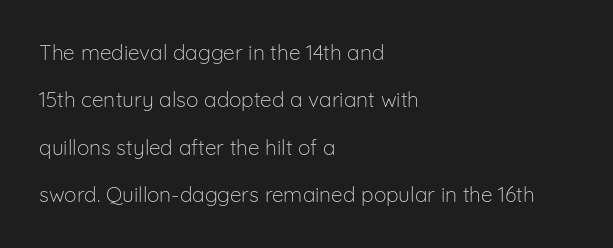
{"italic": "no", "bold": "no", "underline": "no", "align": "left", "line_spacing": "loose", "line_spacing_ratio": 2.26, "letter_spacing": "normal", "letter_spacing_em": 0.0, "glyph_px": 21}
